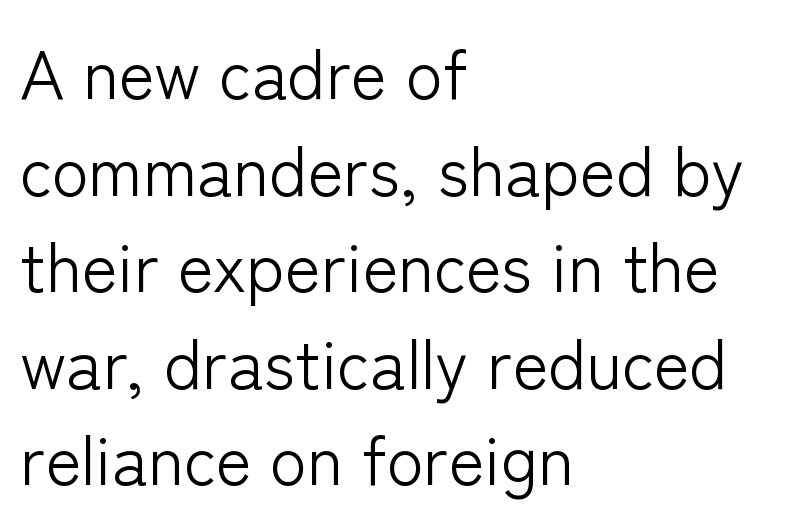
The zone under the glyphs is completely vacant. Do the characters align in a grid? No, the font is proportional. Baseline-to-baseline distance is the conventional proportion of letter height. Heft: none added — not bold.
